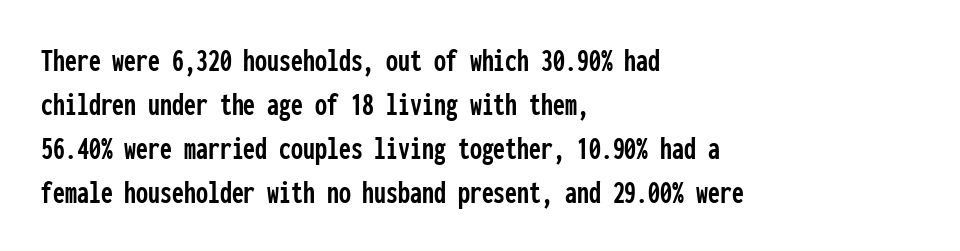
Q: Is the text italic (slanted)? A: No, it is upright.
Q: Is the typeface a serif or a sans-serif typeface? A: Sans-serif.
Q: Is the text underlined? A: No.
Q: How is the paragraph aligned? A: Left-aligned.
Q: Is the spacing between letters normal or unusually wide? A: Normal.
Q: Is the spacing between lines tight, normal or loose? A: Normal.
Q: Width (condensed, normal, or wide)? A: Condensed.
Q: Stroke contrast? A: Low.
Q: x-height? A: Medium.
Q: Monospaced? A: Yes.
